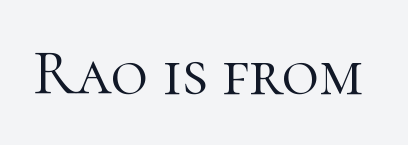
The passage shown has conventional tracking throughout. Weight: in the light-to-regular range. Looks like regular typesetting: each glyph gets only the width it needs. The typeface chosen for these lines features serifs.
